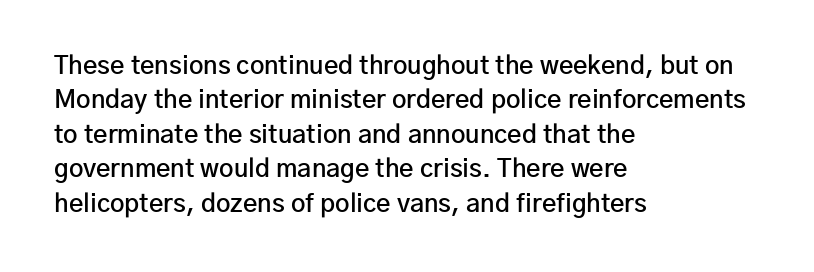
Q: Is the text bold? A: Semi-bold.
Q: Is the text italic (slanted)? A: No, it is upright.
Q: Is the text underlined? A: No.
Q: How is the paragraph aligned? A: Left-aligned.
Q: Is the spacing between letters normal or unusually wide? A: Normal.
Q: Is the spacing between lines tight, normal or loose? A: Normal.
